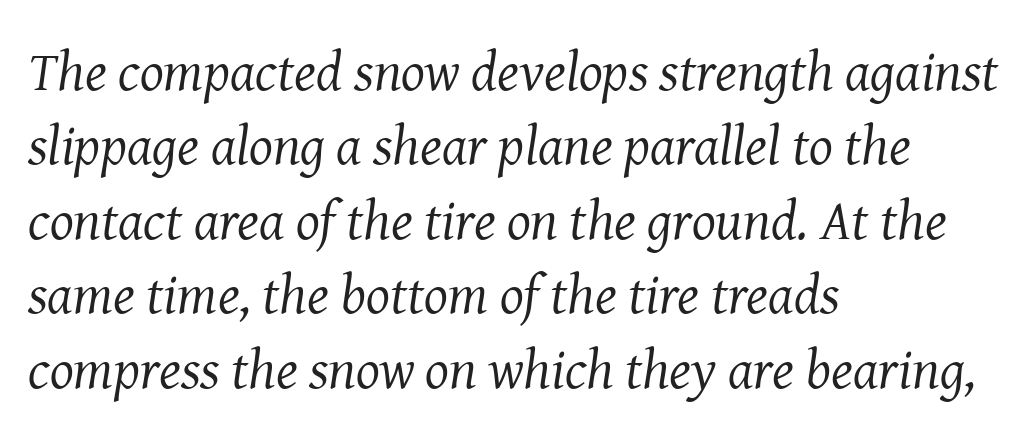
Q: Is the text bold? A: No.
Q: Is the text italic (slanted)? A: Yes, it leans right by about 8 degrees.
Q: Is the typeface a serif or a sans-serif typeface? A: Serif.
Q: Is the text underlined? A: No.
Q: How is the paragraph aligned? A: Left-aligned.
Q: Is the spacing between letters normal or unusually wide? A: Normal.
Q: Is the spacing between lines tight, normal or loose? A: Normal.
Q: Width (condensed, normal, or wide)? A: Normal.
Q: Stroke contrast? A: Medium.
Q: x-height? A: Medium.
Q: Monospaced? A: No.
